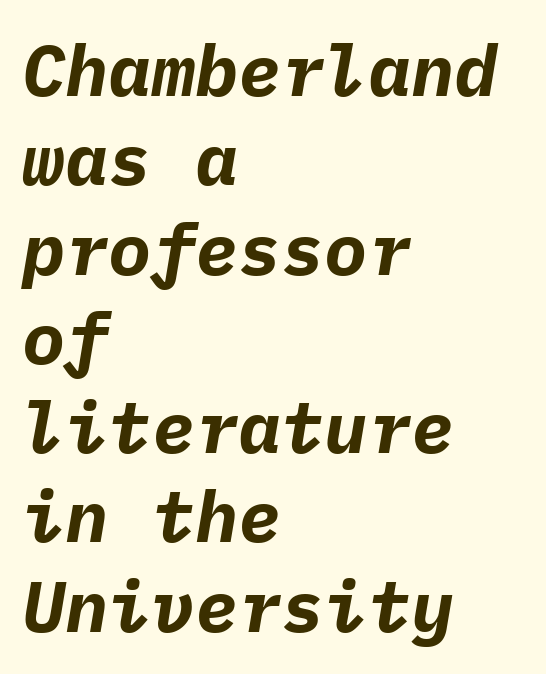
Q: Is the text bold? A: Yes.
Q: Is the text italic (slanted)? A: Yes, it leans right by about 9 degrees.
Q: Is the text underlined? A: No.
Q: How is the paragraph aligned? A: Left-aligned.
Q: Is the spacing between letters normal or unusually wide? A: Normal.
Q: Width (condensed, normal, or wide)? A: Normal.
Q: Stroke contrast? A: Low.
Q: x-height? A: Medium.
Q: Monospaced? A: Yes.
